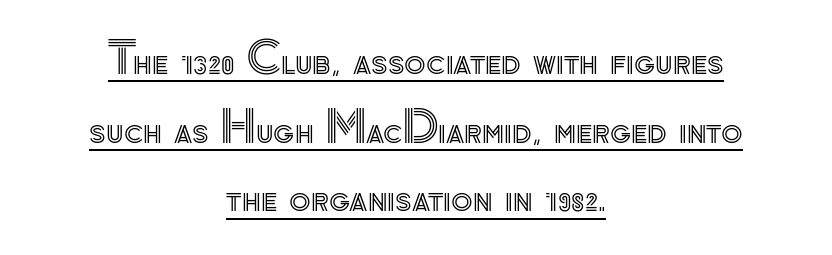
The image shows 44 px text type, upright; set centered, normal line spacing (1.56x), normal letter spacing, underlined; a small x-height.
